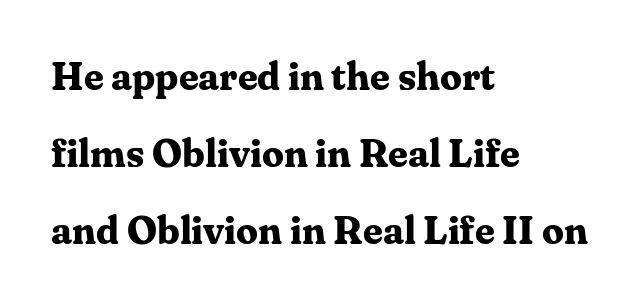
Regarding leading, the lines here are spaced well apart. The gap between lines stays unmarked. Stroke thickness is high; the sample reads as a true bold. Typographically, this falls in the serif category.
